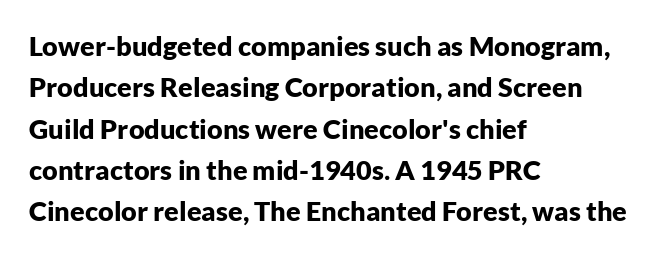
The image shows 27 px bold type, upright; set left-aligned, normal line spacing (1.53x), normal letter spacing, not underlined.
